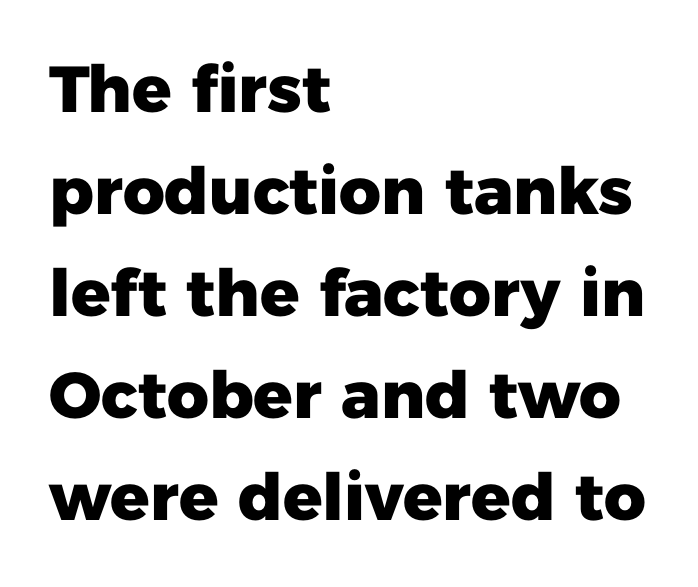
The image shows 65 px heavy sans-serif type, upright; set left-aligned, normal line spacing (1.57x), normal letter spacing, not underlined; low stroke contrast and a medium x-height.
